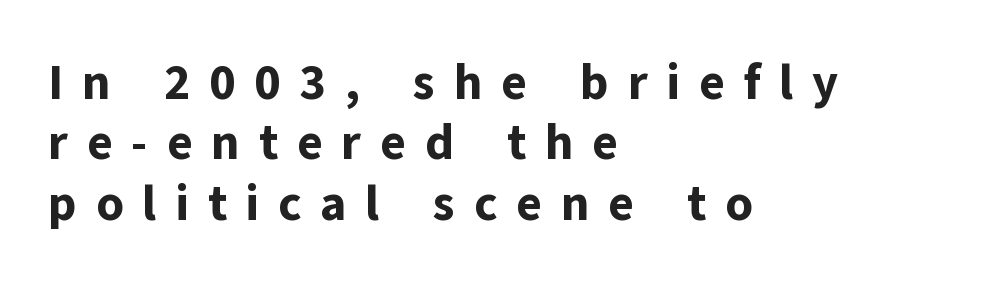
Q: Is the text bold? A: Yes.
Q: Is the text italic (slanted)? A: No, it is upright.
Q: Is the typeface a serif or a sans-serif typeface? A: Sans-serif.
Q: Is the text underlined? A: No.
Q: How is the paragraph aligned? A: Left-aligned.
Q: Is the spacing between letters normal or unusually wide? A: Unusually wide.
Q: Width (condensed, normal, or wide)? A: Normal.
Q: Stroke contrast? A: Low.
Q: x-height? A: Medium.
Q: Monospaced? A: No.
